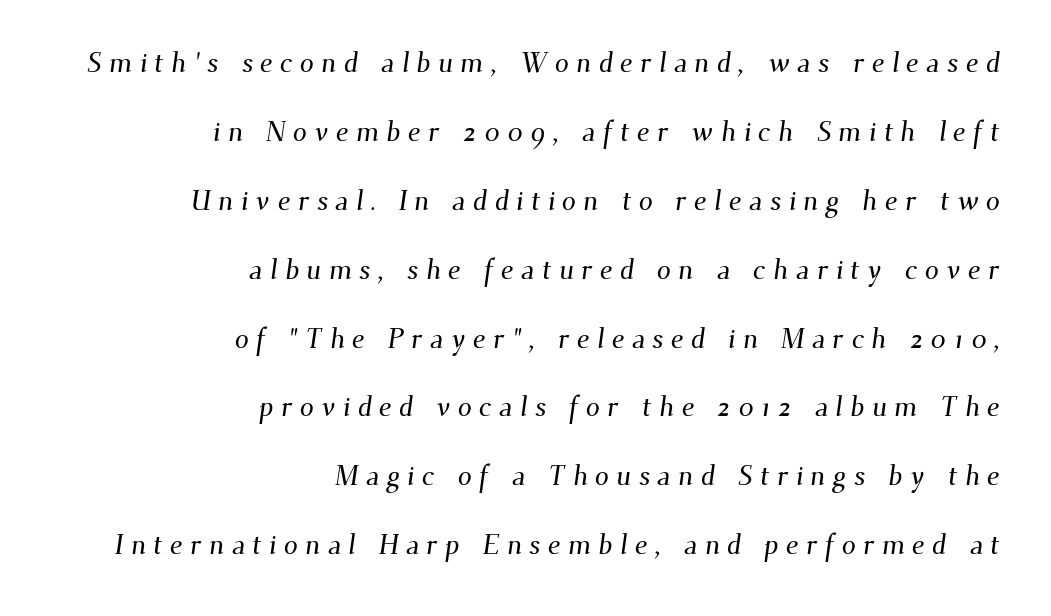
Q: Is the typeface a serif or a sans-serif typeface? A: Serif.
Q: Is the text underlined? A: No.
Q: How is the paragraph aligned? A: Right-aligned.
Q: Is the spacing between letters normal or unusually wide? A: Unusually wide.
Q: Is the spacing between lines tight, normal or loose? A: Loose.
Q: Width (condensed, normal, or wide)? A: Normal.
Q: Stroke contrast? A: Medium.
Q: x-height? A: Small.
Q: Monospaced? A: No.
